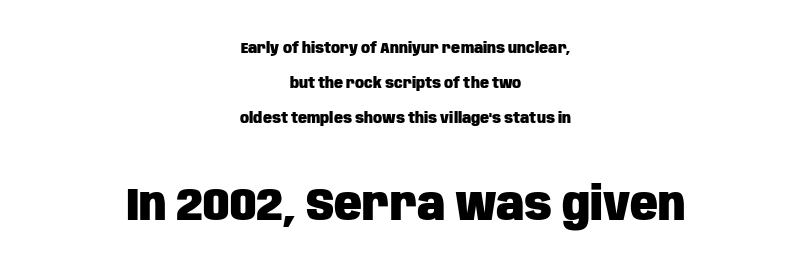
{"serif": "no", "italic": "no", "bold": "yes", "weight": "heavy", "width": "condensed", "stroke_contrast": "low", "x_height": "large", "monospaced": "no", "underline": "no", "align": "center", "line_spacing": "loose", "line_spacing_ratio": 2.33, "letter_spacing": "normal", "letter_spacing_em": 0.0, "larger_block": "second", "size_ratio": 3.07, "glyph_px": 46}
